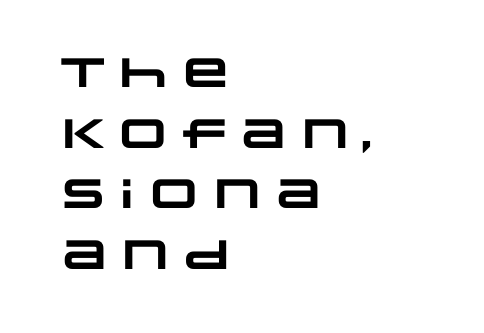
The image shows 41 px heavy, wide sans-serif type; set left-aligned, normal line spacing (1.48x), normal letter spacing, not underlined; low stroke contrast and a large x-height.
